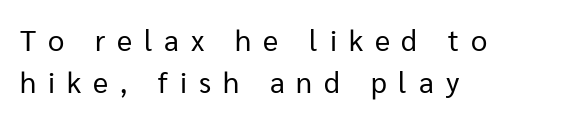
The image shows 29 px regular-weight sans-serif type, upright; set left-aligned, normal line spacing (1.46x), unusually wide letter spacing (+0.41 em), not underlined; low stroke contrast and a medium x-height.
